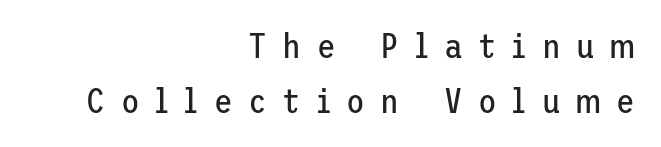
The image shows 34 px regular-weight sans-serif type, upright; set right-aligned, normal line spacing (1.61x), unusually wide letter spacing (+0.46 em), not underlined; low stroke contrast and a medium x-height.
